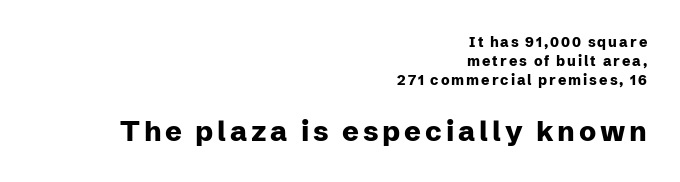
The typesetting leans heavy: a genuine bold. The paragraph has a hard right edge and a soft left edge. The rendering uses natural spacing where letterforms have individual widths. In this sample the second text group is rendered at the bigger scale.
